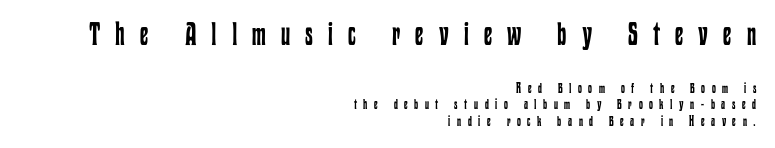
The image shows 32 px regular-weight, condensed type, upright; set right-aligned, tight line spacing (1.15x), unusually wide letter spacing (+0.47 em), not underlined; the first (top) block is 2.29x larger; low stroke contrast and a medium x-height.
